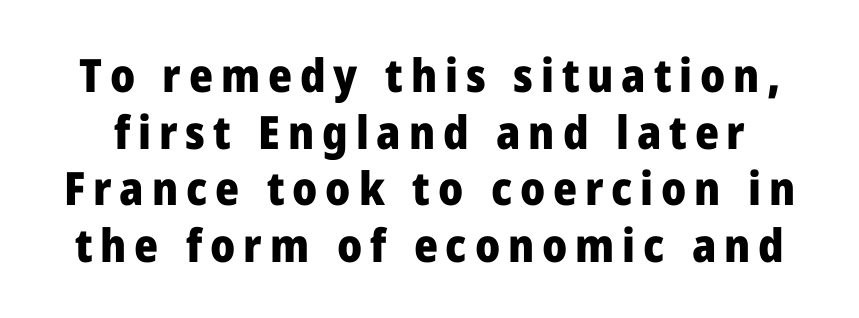
The image shows 46 px heavy sans-serif type, upright; set line spacing 1.23x, not underlined; low stroke contrast and a medium x-height.
